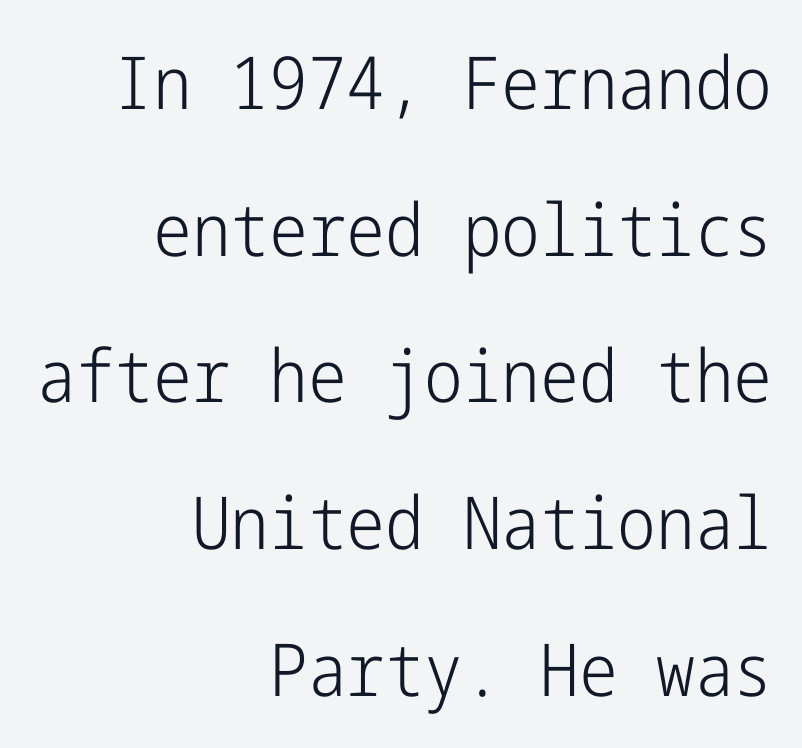
The image shows 73 px light, condensed sans-serif type, upright; set right-aligned, loose line spacing (2.01x), normal letter spacing, not underlined; low stroke contrast and a medium x-height.
